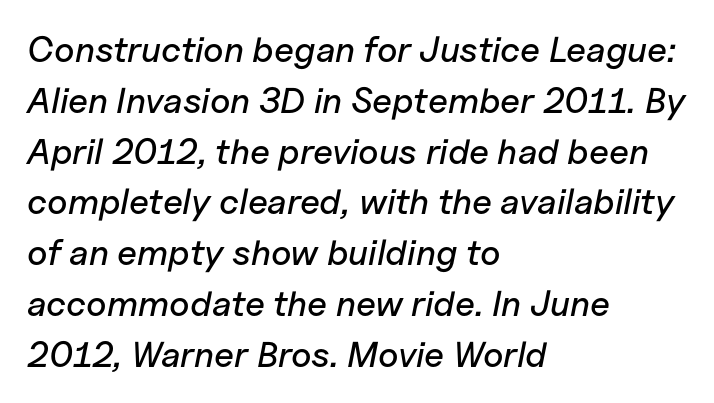
{"italic": "yes", "lean": "right", "slant_degrees": 11, "width": "normal", "stroke_contrast": "low", "x_height": "medium", "monospaced": "no", "underline": "no", "align": "left", "line_spacing": "normal", "line_spacing_ratio": 1.41, "letter_spacing": "normal", "letter_spacing_em": 0.0, "glyph_px": 36}
